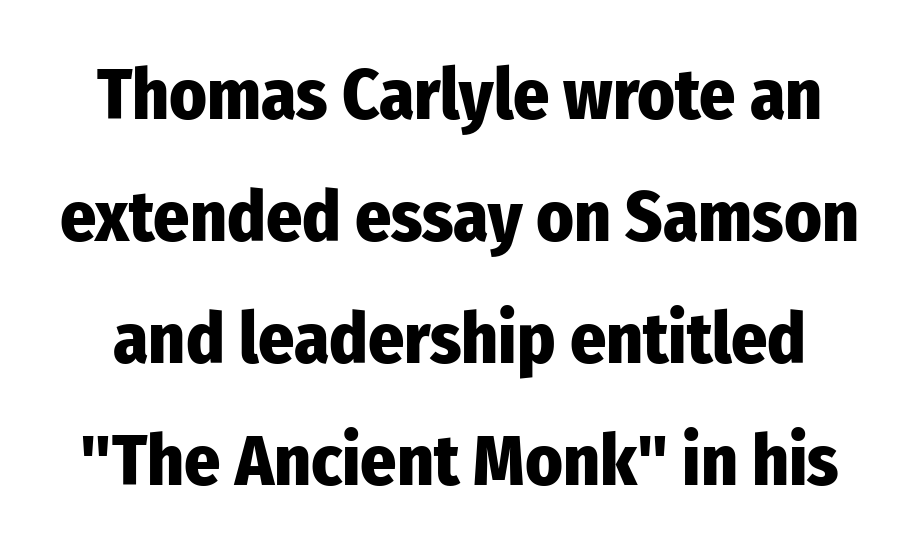
The image shows 71 px heavy, condensed sans-serif type, upright; set line spacing 1.72x, normal letter spacing, not underlined; low stroke contrast and a medium x-height.
